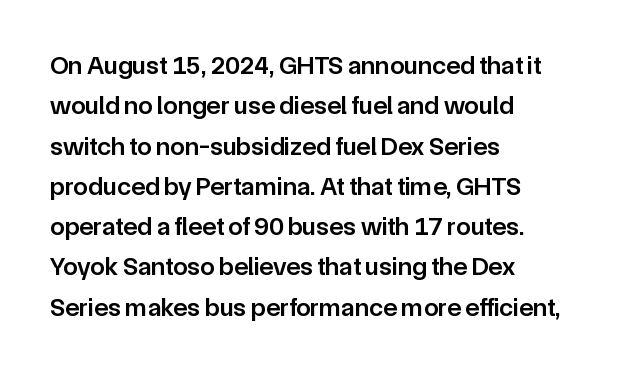
The image shows 26 px text type, upright; set left-aligned, normal line spacing (1.55x), normal letter spacing, not underlined.
